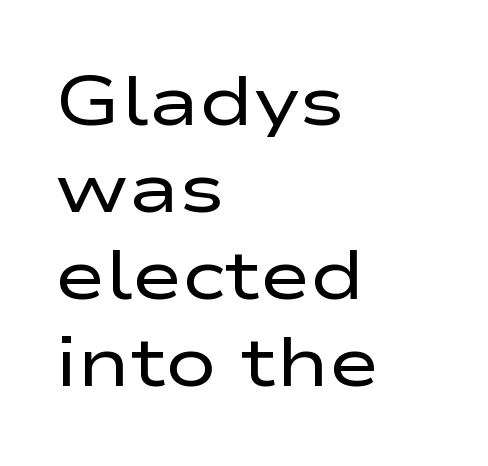
Q: Is the text bold? A: No.
Q: Is the text italic (slanted)? A: No, it is upright.
Q: Is the typeface a serif or a sans-serif typeface? A: Sans-serif.
Q: Is the text underlined? A: No.
Q: How is the paragraph aligned? A: Left-aligned.
Q: Is the spacing between letters normal or unusually wide? A: Normal.
Q: Is the spacing between lines tight, normal or loose? A: Normal.
Q: Width (condensed, normal, or wide)? A: Wide.
Q: Stroke contrast? A: Low.
Q: x-height? A: Medium.
Q: Monospaced? A: No.
